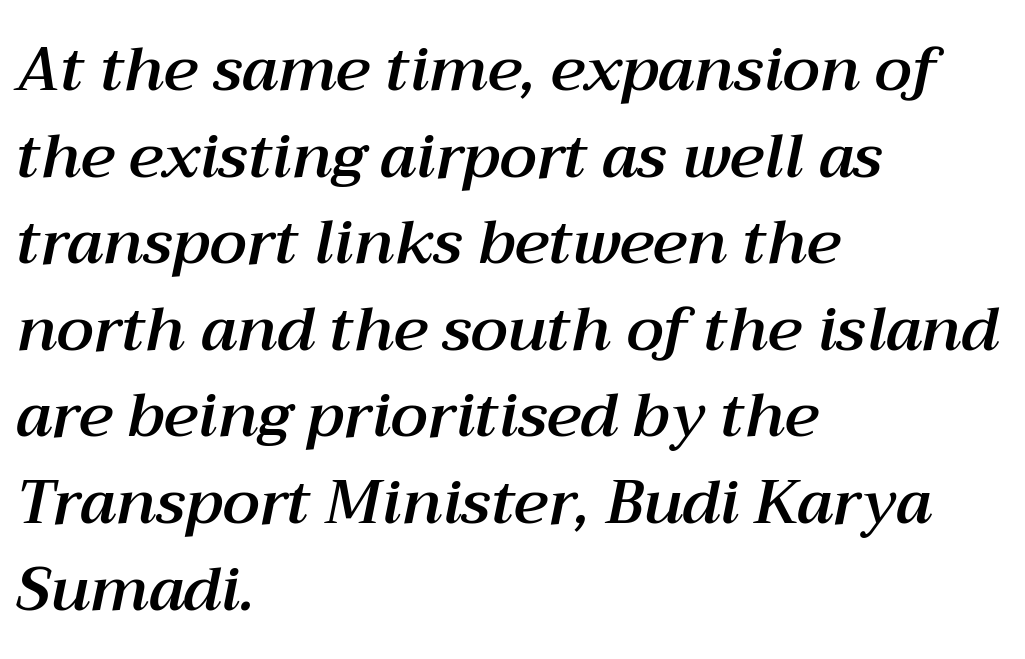
{"italic": "yes", "lean": "right", "slant_degrees": 12, "width": "normal", "stroke_contrast": "medium", "x_height": "medium", "monospaced": "no", "underline": "no", "align": "left", "line_spacing": "normal", "line_spacing_ratio": 1.42, "letter_spacing": "normal", "letter_spacing_em": 0.0, "glyph_px": 61}
